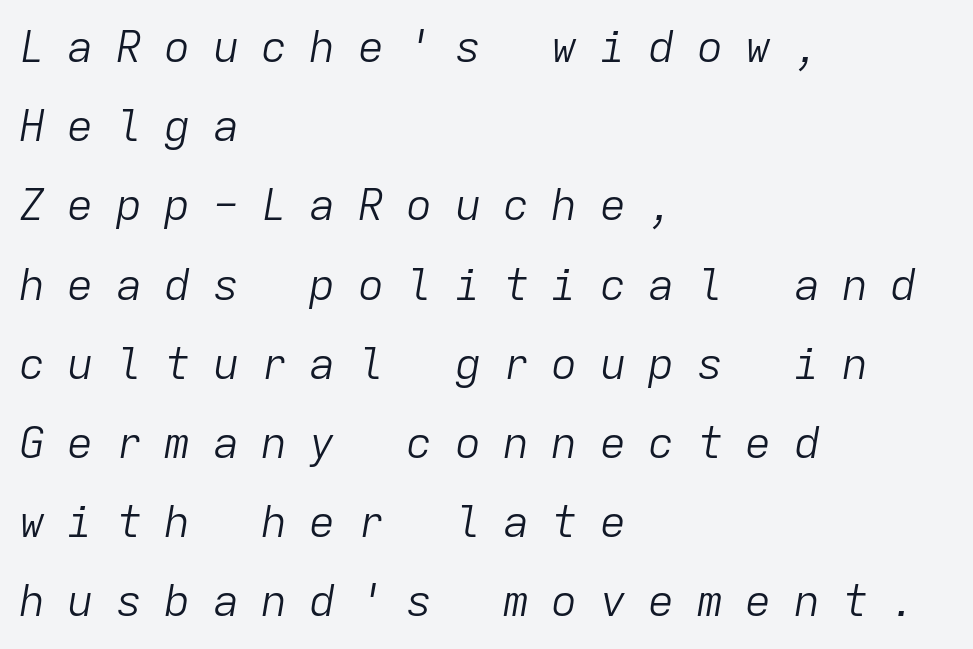
The rag falls on the right side of this text block. Honestly, the letter spacing is so wide it's the main thing you notice. Stems here are at most as thick as an everyday book face. The strip under each line holds only bare page.
